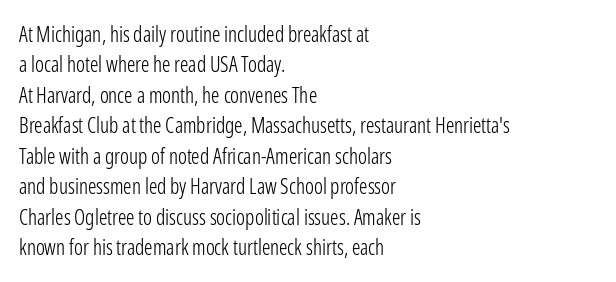
Q: Is the text bold? A: No.
Q: Is the text italic (slanted)? A: No, it is upright.
Q: Is the text underlined? A: No.
Q: How is the paragraph aligned? A: Left-aligned.
Q: Is the spacing between letters normal or unusually wide? A: Normal.
Q: Is the spacing between lines tight, normal or loose? A: Normal.
